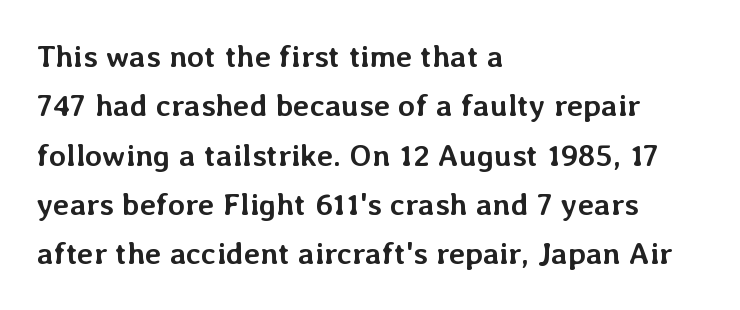
The image shows 31 px semibold type, upright; set left-aligned, normal line spacing (1.59x), normal letter spacing, not underlined; low stroke contrast and a medium x-height.
